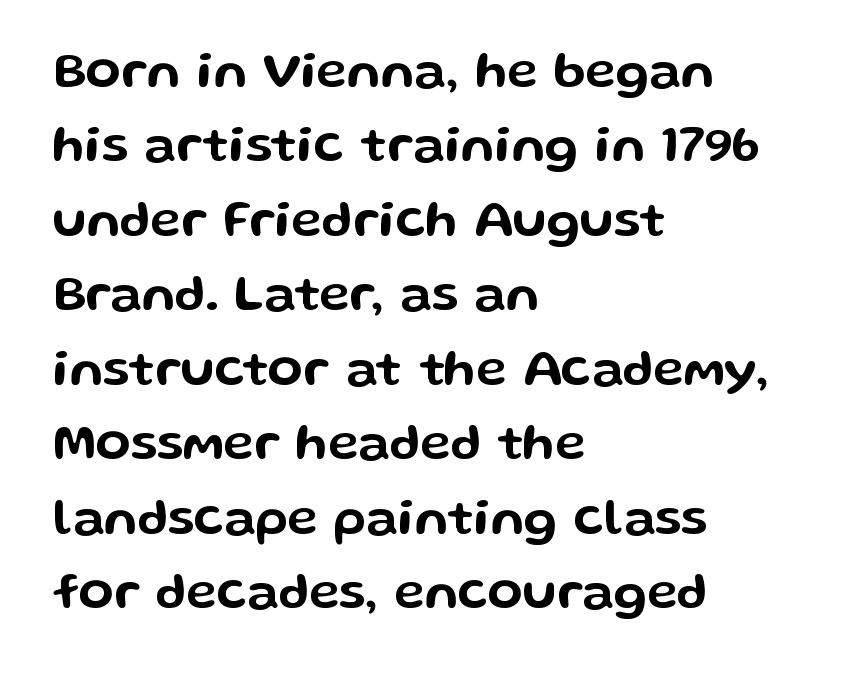
The image shows 51 px wide sans-serif type, upright; set left-aligned, normal line spacing (1.46x), normal letter spacing, not underlined; low stroke contrast and a medium x-height.
